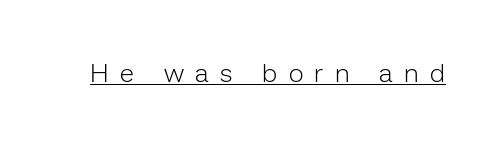
Underlined type. This is the regular roman posture of the typeface. There is plenty of visible air inserted between adjacent glyphs. The strokes carry an ordinary text weight at most.
